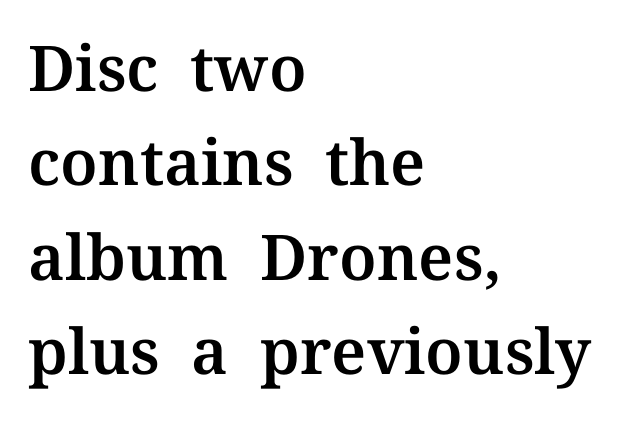
The image shows 63 px serif type, upright; set left-aligned, normal line spacing (1.5x), normal letter spacing, not underlined; medium stroke contrast and a medium x-height.
